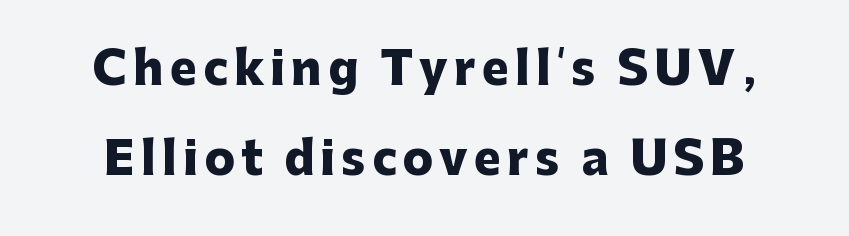
The leading is generous, giving the passage an open texture. Weight check: bold — yes, fully. Underline: absent. These lines were composed using upright roman letters. You could not count columns in this text — the font is proportionally spaced. Each letter's strokes conclude bluntly, with no projecting serifs.
